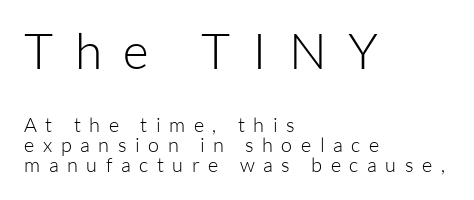
Q: Is the text bold? A: No.
Q: Is the text italic (slanted)? A: No, it is upright.
Q: Is the typeface a serif or a sans-serif typeface? A: Sans-serif.
Q: Is the text underlined? A: No.
Q: How is the paragraph aligned? A: Left-aligned.
Q: Is the spacing between letters normal or unusually wide? A: Unusually wide.
Q: Is the spacing between lines tight, normal or loose? A: Tight.
Q: Which block of text is set in a larger size, the first (top) or the second (bottom)? A: The first (top) one.
Q: Width (condensed, normal, or wide)? A: Normal.
Q: Stroke contrast? A: Low.
Q: x-height? A: Medium.
Q: Monospaced? A: No.
